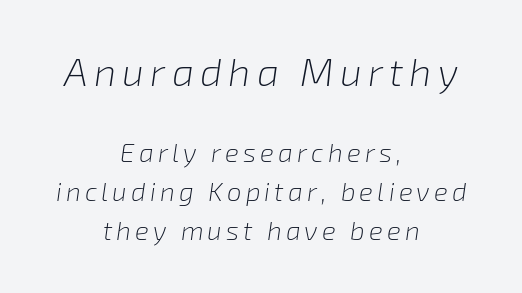
The image shows 39 px light type, italic (leaning right); set centered, normal line spacing (1.49x), not underlined; the first (top) block is 1.5x larger; low stroke contrast and a medium x-height.
